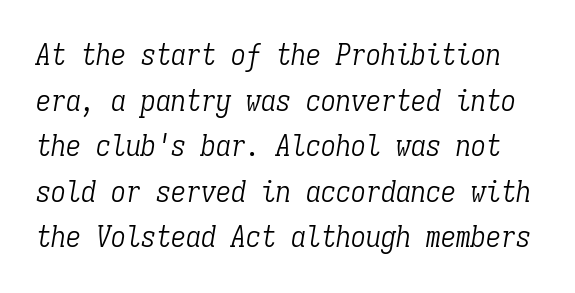
The image shows 30 px light, condensed serif type, italic (leaning right), monospaced; set normal line spacing (1.52x), normal letter spacing, not underlined; low stroke contrast and a medium x-height.
